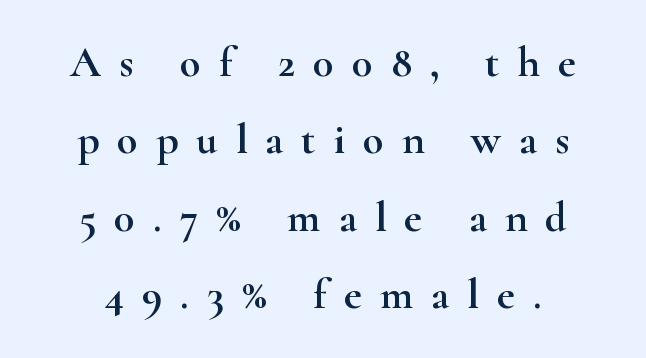
Look at the tracking — it's clearly loosened, letters drifting apart. You could not count columns in this text — the font is proportionally spaced. Anything drawn beneath the words? Only blank space. Examine the stroke ends and you'll spot serifs.
